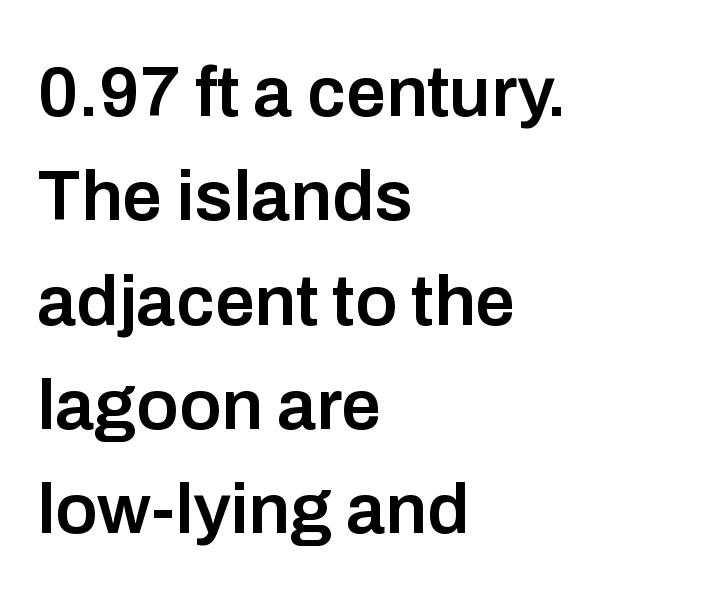
{"serif": "no", "italic": "no", "bold": "semi", "weight": "semibold", "width": "normal", "stroke_contrast": "low", "x_height": "medium", "monospaced": "no", "underline": "no", "align": "left", "line_spacing": "normal", "line_spacing_ratio": 1.47, "letter_spacing": "normal", "letter_spacing_em": 0.0, "glyph_px": 71}
